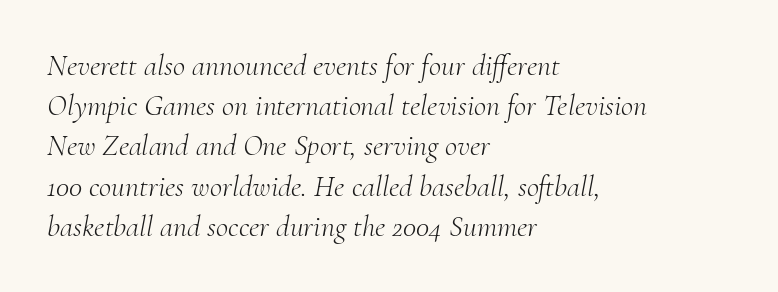
{"serif": "yes", "italic": "yes", "lean": "right", "slant_degrees": 10, "bold": "no", "weight": "light", "width": "normal", "stroke_contrast": "medium", "x_height": "small", "monospaced": "no", "underline": "no", "align": "left", "line_spacing": "normal", "line_spacing_ratio": 1.34, "letter_spacing": "normal", "letter_spacing_em": 0.0, "glyph_px": 30}
